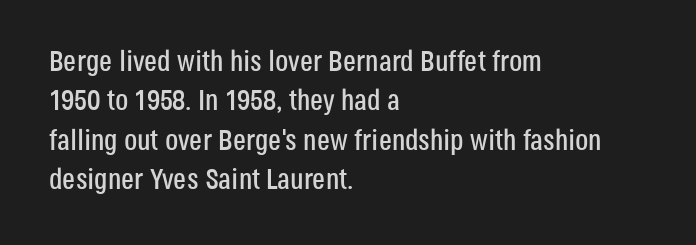
Q: Is the text italic (slanted)? A: No, it is upright.
Q: Is the typeface a serif or a sans-serif typeface? A: Sans-serif.
Q: Is the text underlined? A: No.
Q: How is the paragraph aligned? A: Left-aligned.
Q: Is the spacing between letters normal or unusually wide? A: Normal.
Q: Is the spacing between lines tight, normal or loose? A: Normal.
Q: Width (condensed, normal, or wide)? A: Condensed.
Q: Stroke contrast? A: Low.
Q: x-height? A: Large.
Q: Monospaced? A: No.
